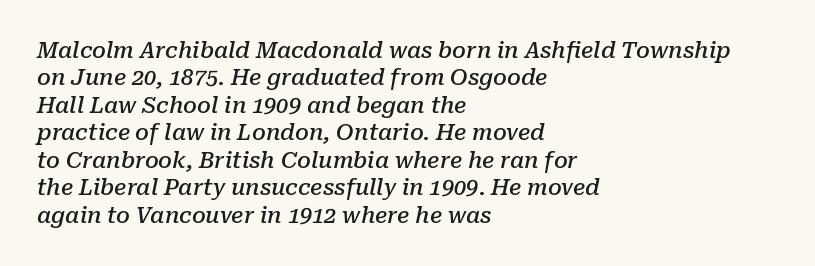
The image shows 22 px text type, italic (leaning right); set left-aligned, normal line spacing (1.25x), normal letter spacing, not underlined.
